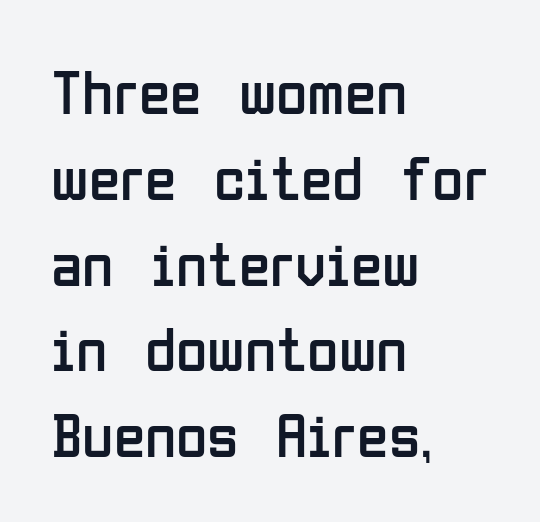
{"serif": "no", "italic": "no", "bold": "no", "weight": "regular", "width": "condensed", "stroke_contrast": "low", "x_height": "medium", "monospaced": "no", "underline": "no", "align": "left", "line_spacing": "normal", "line_spacing_ratio": 1.34, "letter_spacing": "normal", "letter_spacing_em": 0.0, "glyph_px": 64}
